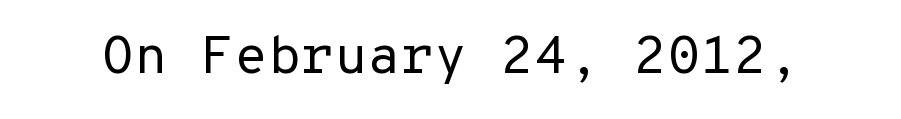
Font category for this specimen: sans-serif. The cut favours lightness, reaching ordinary text weight at its darkest. Unmarked baselines from the first word to the last. Italic: no, the glyphs are upright roman. The horizontal fit of the characters is conventional and even.
